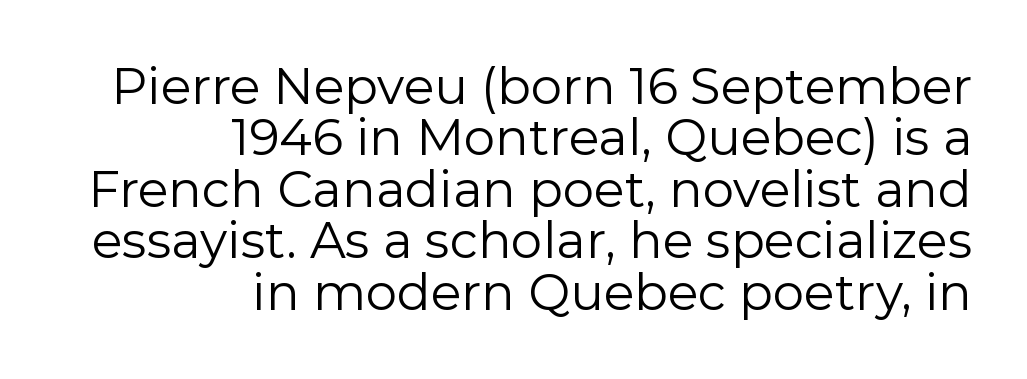
This reads as an unemphasized weight, regular at the heaviest. In terms of leading, this rendering errs on the cramped side. If you drew a ruler down the right edge, every line would touch it. You can tell it's not italic because the verticals are truly vertical. Does extra space separate the letters? No, they use regular spacing. The letters advance in unequal steps, a hallmark of proportional type.
